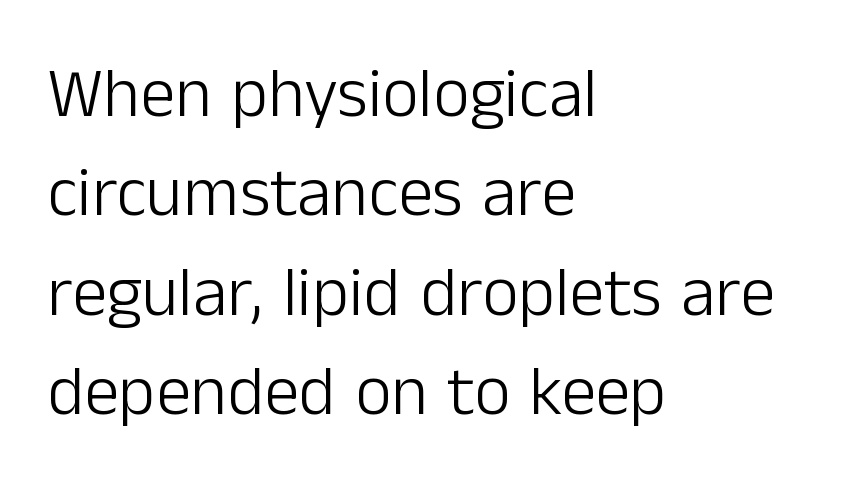
What's the leading like? Ordinary, nothing unusual. Inter-character spacing is left at the font's built-in metrics. Caption: face not bold, strokes unweighted. This rendering uses left alignment, leaving the right contour irregular.
